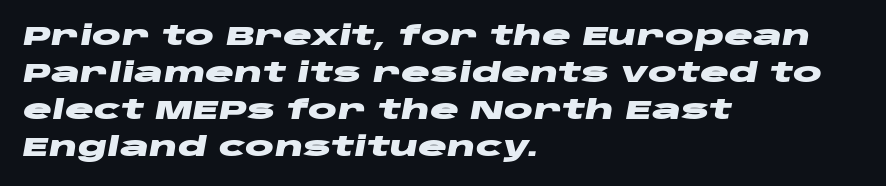
The image shows 27 px bold type, italic (leaning right); set left-aligned, normal line spacing (1.37x), normal letter spacing, not underlined.
